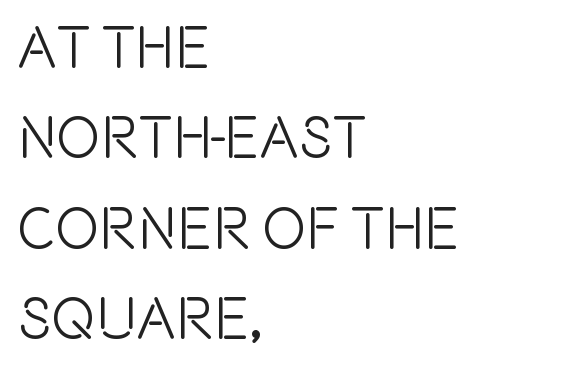
This is roman type, the default non-slanted kind. The words here are not underlined. The type is set solid horizontally, with unmodified tracking. Serifs: no, the terminals of the letterforms are clean. Students, observe: this is what conventionally led text looks like. Spacing verdict: proportional, widths tailored to each character.
